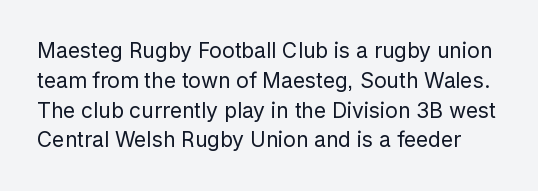
Q: Is the text bold? A: No.
Q: Is the text italic (slanted)? A: No, it is upright.
Q: Is the text underlined? A: No.
Q: Is the spacing between letters normal or unusually wide? A: Normal.
Q: Is the spacing between lines tight, normal or loose? A: Normal.
